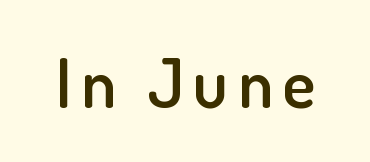
Q: Is the text bold? A: Semi-bold.
Q: Is the text italic (slanted)? A: No, it is upright.
Q: Is the typeface a serif or a sans-serif typeface? A: Sans-serif.
Q: Is the text underlined? A: No.
Q: Width (condensed, normal, or wide)? A: Normal.
Q: Stroke contrast? A: Low.
Q: x-height? A: Small.
Q: Monospaced? A: No.
